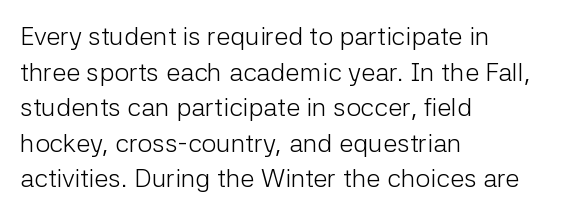
{"italic": "no", "bold": "no", "underline": "no", "align": "left", "line_spacing": "normal", "line_spacing_ratio": 1.37, "letter_spacing": "normal", "letter_spacing_em": 0.0, "glyph_px": 26}
